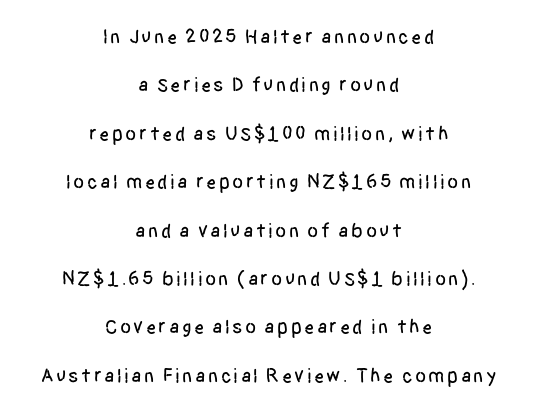
The image shows 20 px text type, upright; set centered, loose line spacing (2.42x), not underlined.
